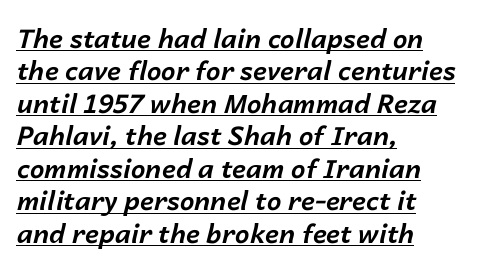
The image shows 26 px bold type, italic (leaning right); set left-aligned, normal line spacing (1.25x), normal letter spacing, underlined.
